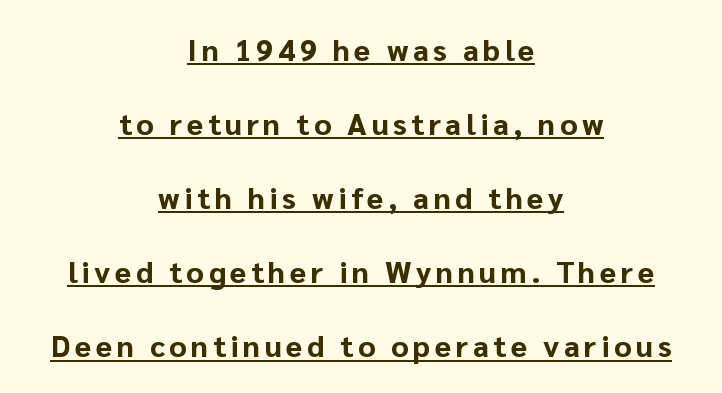
{"serif": "no", "italic": "no", "bold": "yes", "weight": "bold", "width": "normal", "stroke_contrast": "low", "x_height": "medium", "monospaced": "no", "underline": "yes", "align": "center", "line_spacing": "loose", "line_spacing_ratio": 2.47, "glyph_px": 30}
